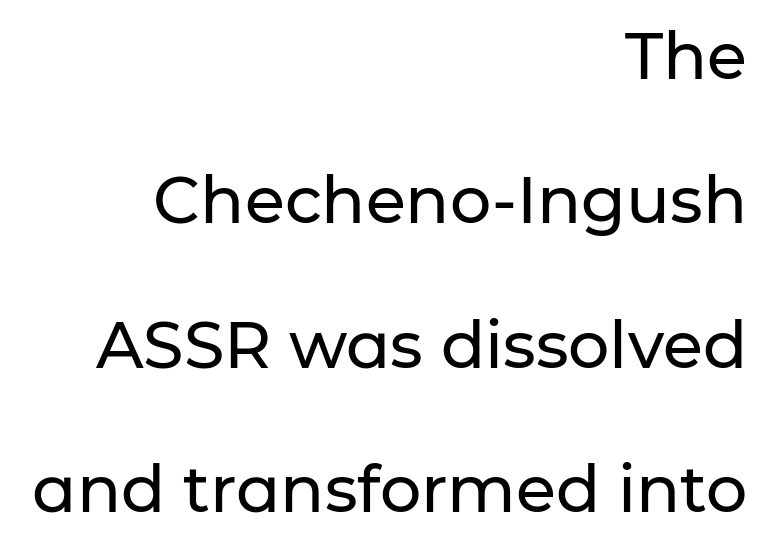
A typesetter would mark this as roman, not italic. The glyphs in this specimen are sans serif. The baseline area is clear. Is this a fixed-width face? No — the glyphs have proportional, varying widths. The text block is weighted toward the right margin, trailing off unevenly leftward.
